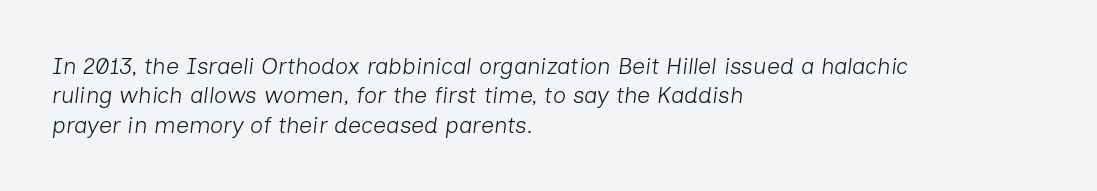
Q: Is the text bold? A: No.
Q: Is the text italic (slanted)? A: Yes, it leans right by about 7 degrees.
Q: Is the text underlined? A: No.
Q: How is the paragraph aligned? A: Left-aligned.
Q: Is the spacing between letters normal or unusually wide? A: Normal.
Q: Is the spacing between lines tight, normal or loose? A: Normal.
